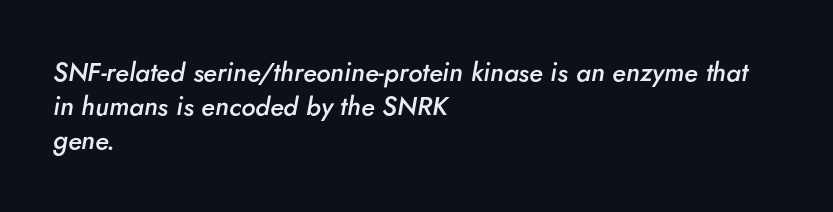
{"italic": "yes", "lean": "right", "slant_degrees": 5, "bold": "semi", "underline": "no", "align": "left", "line_spacing": "normal", "line_spacing_ratio": 1.3, "letter_spacing": "normal", "letter_spacing_em": 0.0, "glyph_px": 26}
